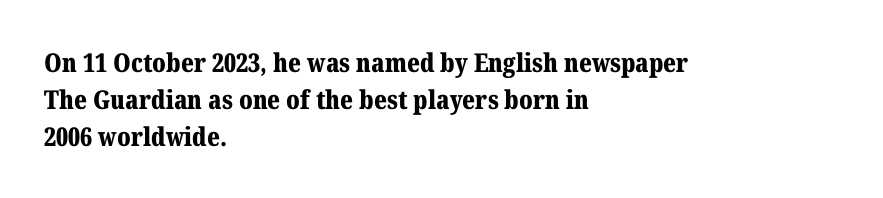
{"italic": "no", "bold": "yes", "underline": "no", "align": "left", "line_spacing": "normal", "line_spacing_ratio": 1.42, "letter_spacing": "normal", "letter_spacing_em": 0.0, "glyph_px": 26}
